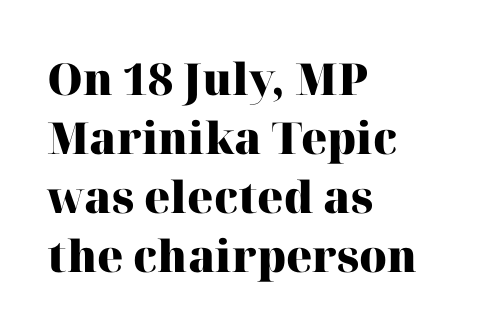
{"serif": "yes", "italic": "no", "bold": "yes", "weight": "heavy", "width": "normal", "stroke_contrast": "high", "x_height": "medium", "monospaced": "no", "underline": "no", "align": "left", "line_spacing": "normal", "line_spacing_ratio": 1.34, "letter_spacing": "normal", "letter_spacing_em": 0.0, "glyph_px": 44}
